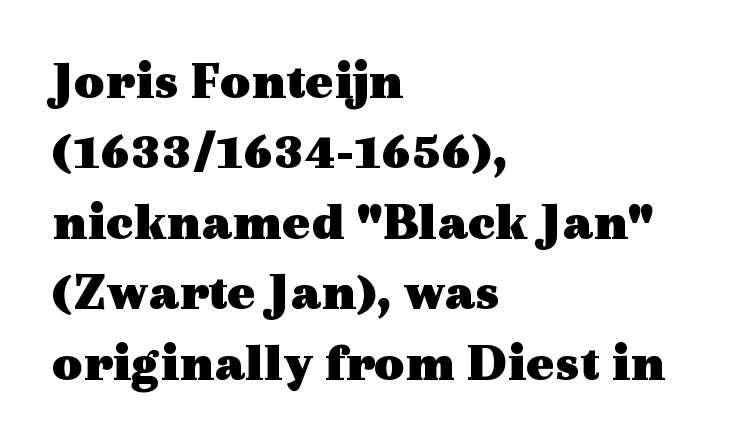
{"serif": "yes", "italic": "no", "bold": "yes", "weight": "heavy", "width": "wide", "x_height": "medium", "monospaced": "no", "underline": "no", "align": "left", "line_spacing": "normal", "line_spacing_ratio": 1.33, "letter_spacing": "normal", "letter_spacing_em": 0.0, "glyph_px": 53}
